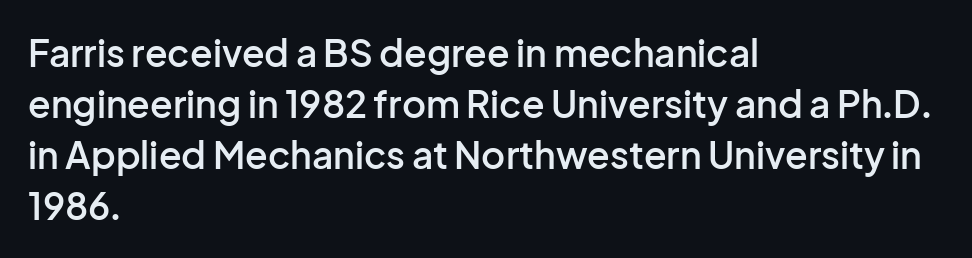
What stands out about the letter spacing? Nothing — it is the standard amount. Weight check: semibold — heavier than regular, not quite bold. The specimen omits any rule beneath the text block's lines. These lines are rendered in a variable-pitch font.
